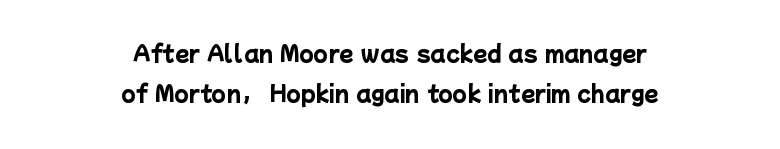
Q: Is the text bold? A: Yes.
Q: Is the text underlined? A: No.
Q: How is the paragraph aligned? A: Centered.
Q: Is the spacing between letters normal or unusually wide? A: Normal.
Q: Is the spacing between lines tight, normal or loose? A: Loose.
